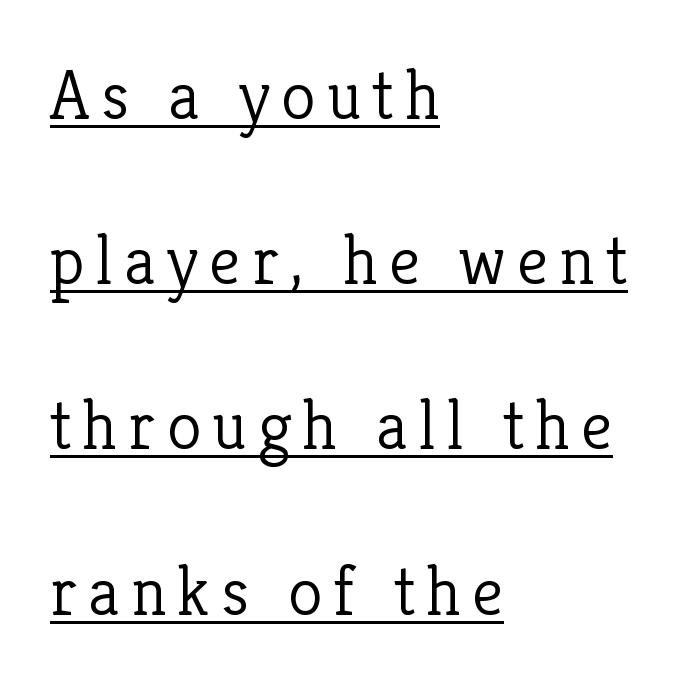
Old-style or modern, the face here clearly has serifs. Layout note: lines flush left. In terms of posture, this sample is upright. Summary of weight: not heavy and not bold.
